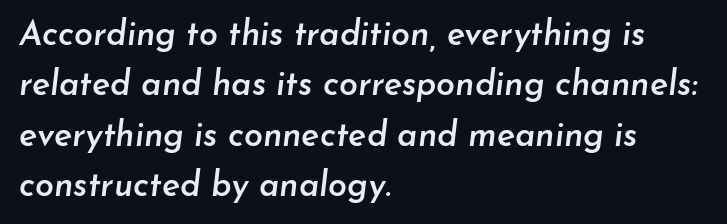
This is moderately heavy type, rendered in semibold. Each row of text sits above clean, open space. Here the glyphs are tracked normally, forming tight word shapes. Caption: multi-line text, flush left, ragged right. Designer's note — italics engaged. Spacing verdict: proportional, widths tailored to each character.
